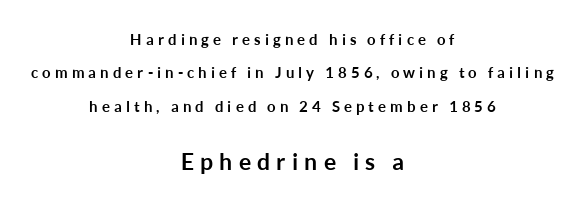
Q: Is the text bold? A: Yes.
Q: Is the text italic (slanted)? A: No, it is upright.
Q: Is the text underlined? A: No.
Q: How is the paragraph aligned? A: Centered.
Q: Is the spacing between letters normal or unusually wide? A: Unusually wide.
Q: Is the spacing between lines tight, normal or loose? A: Loose.
Q: Which block of text is set in a larger size, the first (top) or the second (bottom)? A: The second (bottom) one.
